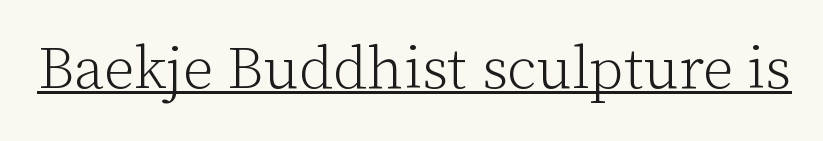
Q: Is the text bold? A: No.
Q: Is the text italic (slanted)? A: No, it is upright.
Q: Is the typeface a serif or a sans-serif typeface? A: Serif.
Q: Is the text underlined? A: Yes.
Q: Is the spacing between letters normal or unusually wide? A: Normal.
Q: Width (condensed, normal, or wide)? A: Normal.
Q: Stroke contrast? A: Low.
Q: x-height? A: Medium.
Q: Monospaced? A: No.
